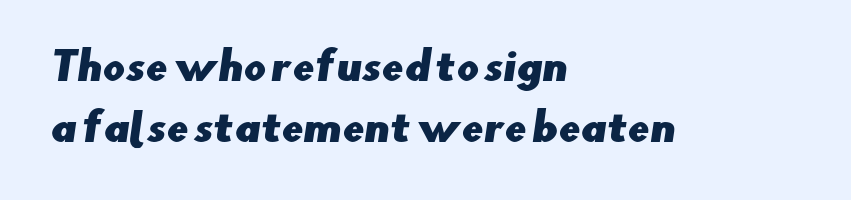
{"serif": "no", "width": "normal", "stroke_contrast": "low", "x_height": "small", "monospaced": "no", "underline": "no", "align": "left", "line_spacing": "normal", "line_spacing_ratio": 1.57, "letter_spacing": "normal", "letter_spacing_em": 0.0, "glyph_px": 39}
